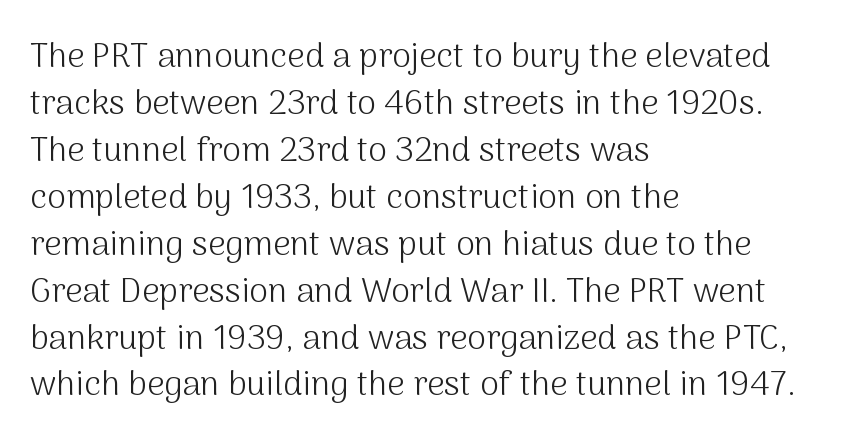
Stems and bowls with no extra thickness — not bold. Quick note: interline space is typical. Glyph-to-glyph distance matches everyday printed text. You could not count columns in this text — the font is proportionally spaced.
